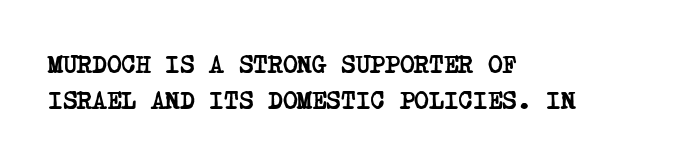
{"bold": "yes", "underline": "no", "align": "left", "line_spacing": "normal", "line_spacing_ratio": 1.43, "letter_spacing": "normal", "letter_spacing_em": 0.0, "glyph_px": 25}
